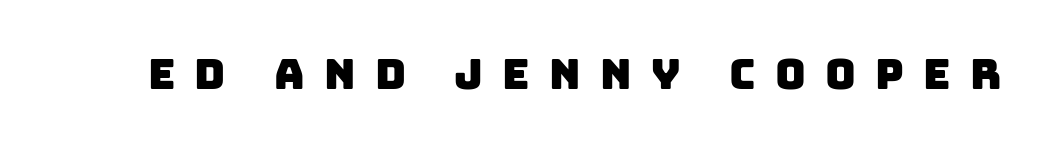
This sample uses a sans-serif face. The horizontal fit of the characters is loose and conspicuously gappy. Has an underline been added? It has not. Character widths vary here, with narrow letters taking less room than wide ones.
